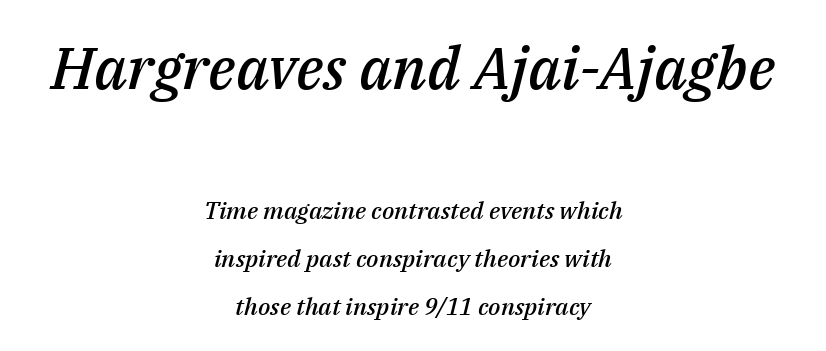
Leading is clearly above the norm, producing a sparse column. The face used here has a pronounced slope to its letters. Spacing verdict: proportional, widths tailored to each character. The passage shown is semibold, sitting just below true bold. If you folded the block vertically in half, each line would mirror itself in length. Honestly, the letter spacing is just normal — you wouldn't notice it.
